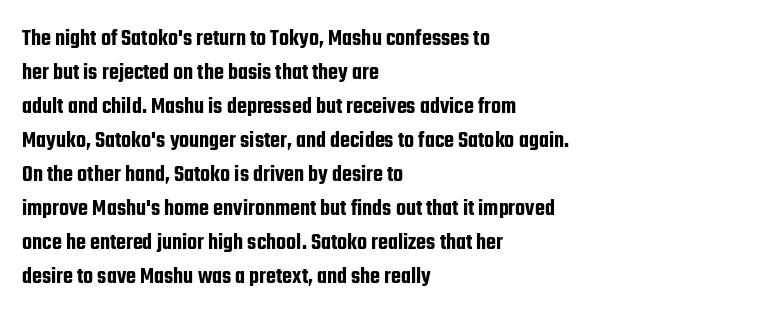
Q: Is the text italic (slanted)? A: No, it is upright.
Q: Is the text underlined? A: No.
Q: How is the paragraph aligned? A: Left-aligned.
Q: Is the spacing between letters normal or unusually wide? A: Normal.
Q: Is the spacing between lines tight, normal or loose? A: Normal.
